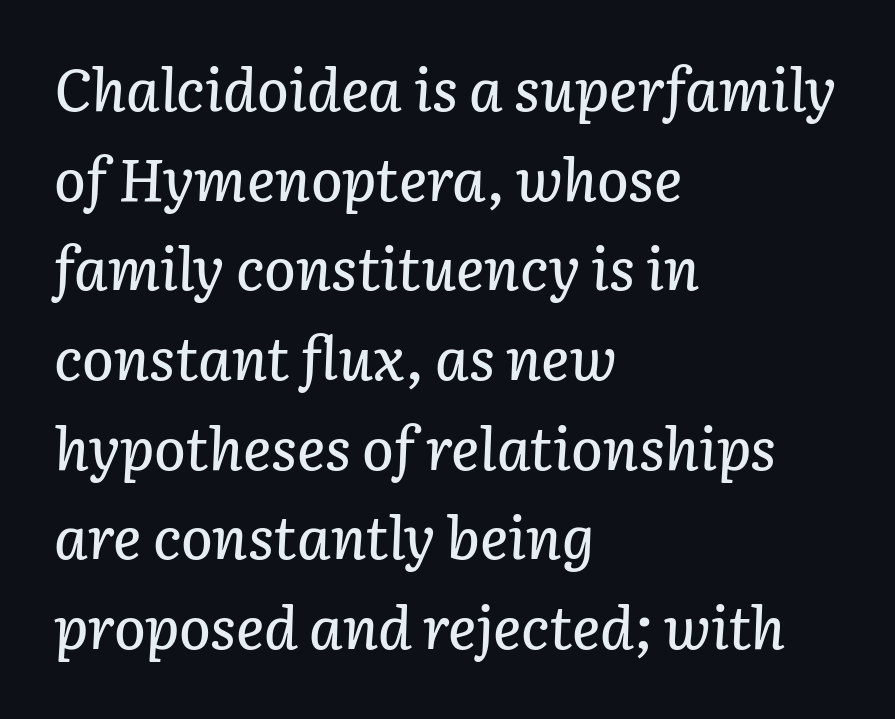
The image shows 59 px text type, italic (leaning right); set left-aligned, normal line spacing (1.52x), normal letter spacing, not underlined; low stroke contrast and a medium x-height.
